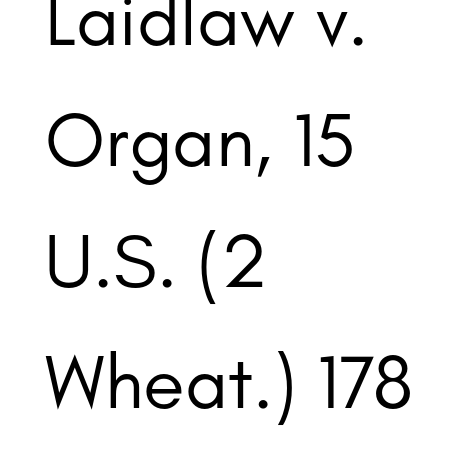
The image shows 76 px regular-weight sans-serif type, upright; set left-aligned, normal line spacing (1.59x), normal letter spacing, not underlined; low stroke contrast and a small x-height.
